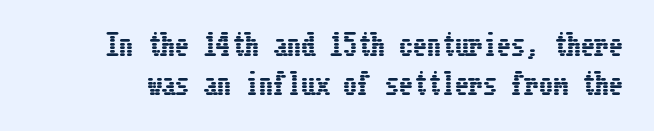
The image shows 28 px condensed type, upright; set normal line spacing (1.4x), normal letter spacing, not underlined; low stroke contrast and a medium x-height.
